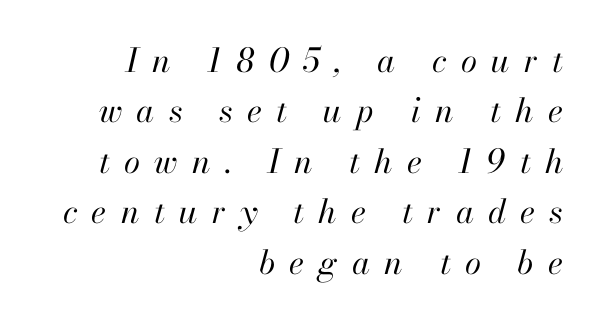
The image shows 33 px regular-weight type, italic (leaning right); set right-aligned, normal line spacing (1.53x), unusually wide letter spacing (+0.43 em), not underlined; high stroke contrast and a small x-height.
